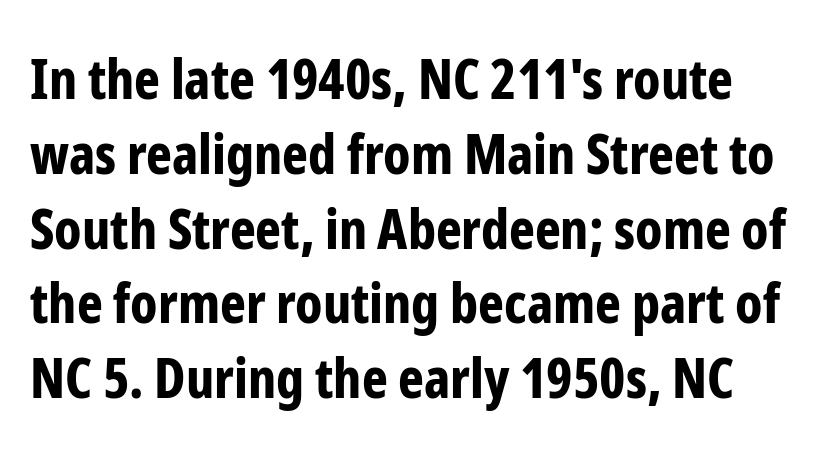
Q: Is the text bold? A: Yes.
Q: Is the text italic (slanted)? A: No, it is upright.
Q: Is the typeface a serif or a sans-serif typeface? A: Sans-serif.
Q: Is the text underlined? A: No.
Q: Is the spacing between letters normal or unusually wide? A: Normal.
Q: Is the spacing between lines tight, normal or loose? A: Normal.
Q: Width (condensed, normal, or wide)? A: Condensed.
Q: Stroke contrast? A: Low.
Q: x-height? A: Medium.
Q: Monospaced? A: No.
